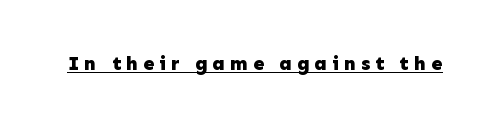
Q: Is the text bold? A: Yes.
Q: Is the text italic (slanted)? A: No, it is upright.
Q: Is the text underlined? A: Yes.
Q: Is the spacing between letters normal or unusually wide? A: Unusually wide.
